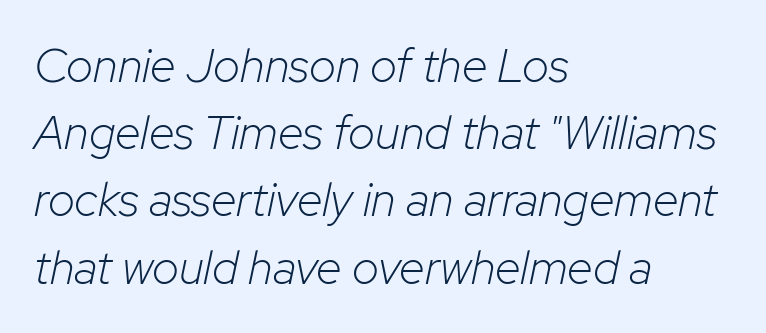
Each new line begins a customary step beneath the previous one. The passage shown has conventional tracking throughout. Horizontally, the lines are justified to the leading edge only. Think of a printed novel: that variable character pitch is what you see here. No chunkiness to these letters — they're not bold. Nobody drew a line under any word here.
